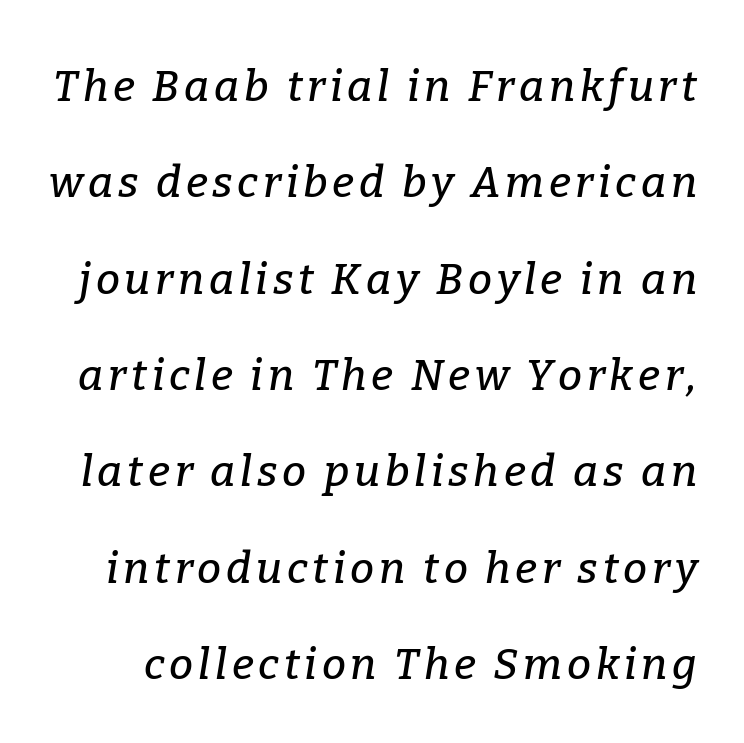
The image shows 43 px serif type, italic (leaning right); set loose line spacing (2.24x), not underlined; low stroke contrast and a medium x-height.
